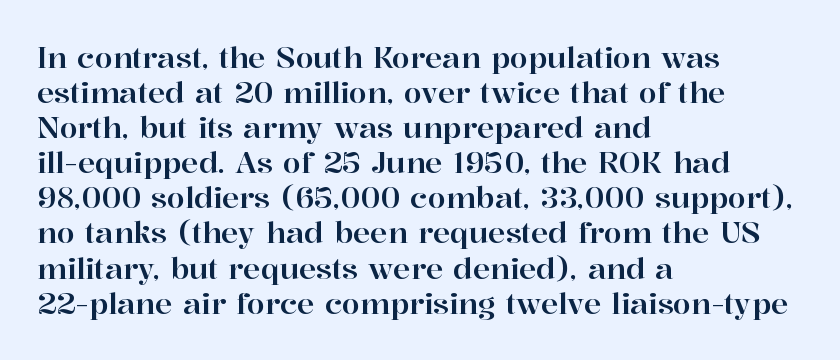
Q: Is the text italic (slanted)? A: No, it is upright.
Q: Is the typeface a serif or a sans-serif typeface? A: Serif.
Q: Is the text underlined? A: No.
Q: How is the paragraph aligned? A: Left-aligned.
Q: Is the spacing between letters normal or unusually wide? A: Normal.
Q: Width (condensed, normal, or wide)? A: Normal.
Q: Stroke contrast? A: High.
Q: x-height? A: Medium.
Q: Monospaced? A: No.
